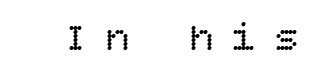
How are the letters spaced? Widely, with obvious added tracking. No letter is thick-stroked: the sample isn't bold. Unlike italic type, these characters show no tilt at all. Beneath every word, the page is bare.
